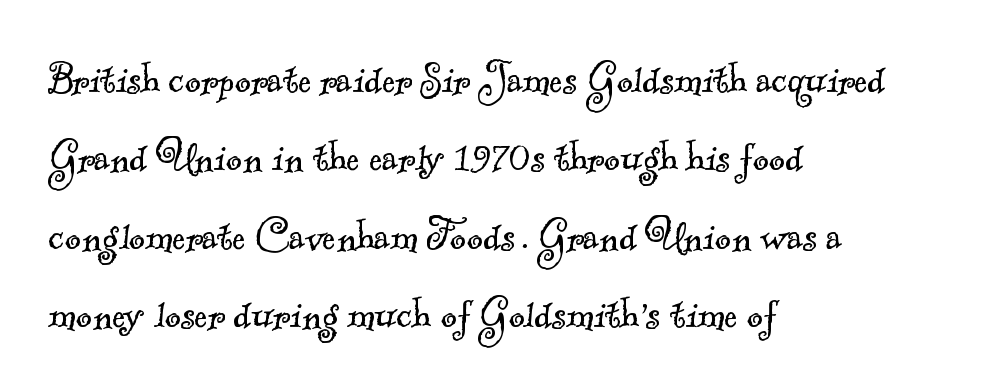
The image shows 49 px light serif type; set left-aligned, normal line spacing (1.6x), normal letter spacing, not underlined; a small x-height.
